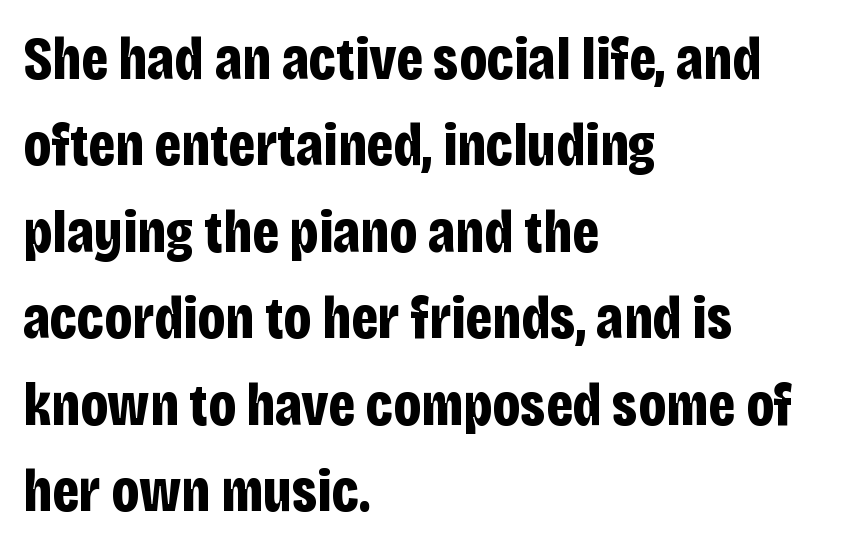
{"serif": "no", "italic": "no", "bold": "yes", "weight": "bold", "width": "condensed", "stroke_contrast": "low", "x_height": "large", "monospaced": "no", "underline": "no", "align": "left", "line_spacing": "normal", "line_spacing_ratio": 1.44, "letter_spacing": "normal", "letter_spacing_em": 0.0, "glyph_px": 60}
